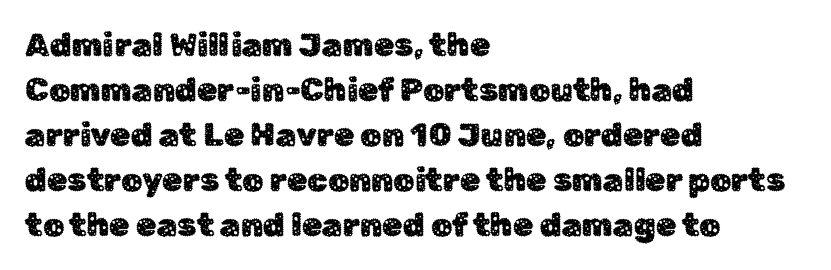
The image shows 33 px sans-serif type, upright; set left-aligned, normal line spacing (1.36x), normal letter spacing, not underlined; low stroke contrast and a medium x-height.
